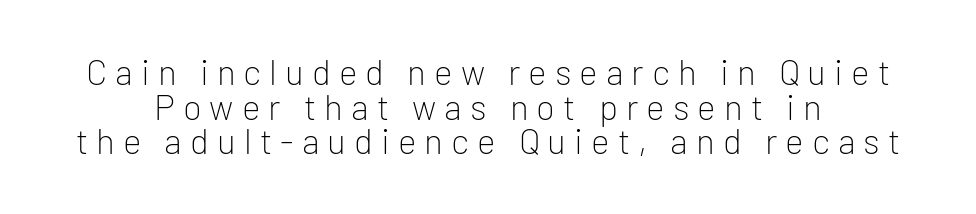
Interline gaps are noticeably narrow in this sample. Posture: upright roman. Observe the absence of serifs on each vertical stroke in this sample. The typesetting does not lean heavy: it is not bold. This sample has the flowing, uneven cadence of proportional lettering. You could only call the tracking loose — the letters float apart.
